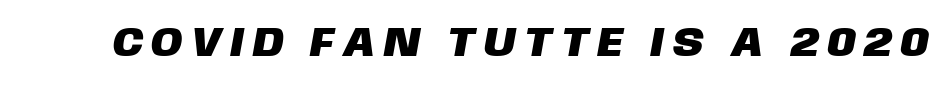
Q: Is the typeface a serif or a sans-serif typeface? A: Sans-serif.
Q: Is the text underlined? A: No.
Q: Is the spacing between letters normal or unusually wide? A: Unusually wide.
Q: Width (condensed, normal, or wide)? A: Normal.
Q: Stroke contrast? A: Low.
Q: x-height? A: Large.
Q: Monospaced? A: No.
